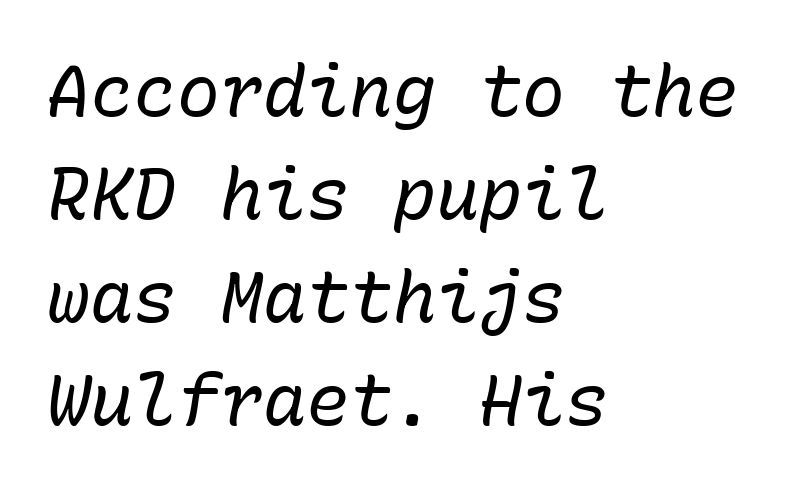
Compared with a typical body face, this is equally light or lighter still. Compared with a centered layout, this one pins lines to the left instead. Has an underline been added? It has not. In terms of posture, this sample is oblique.
